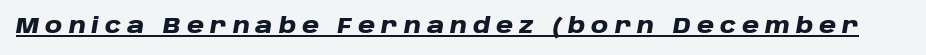
The face used here has the dense, thick strokes of a bold. The typography opts for an oblique posture over an upright one. Between one letter and the next there's a generous, obvious gap. Every word sits above its own underline.
